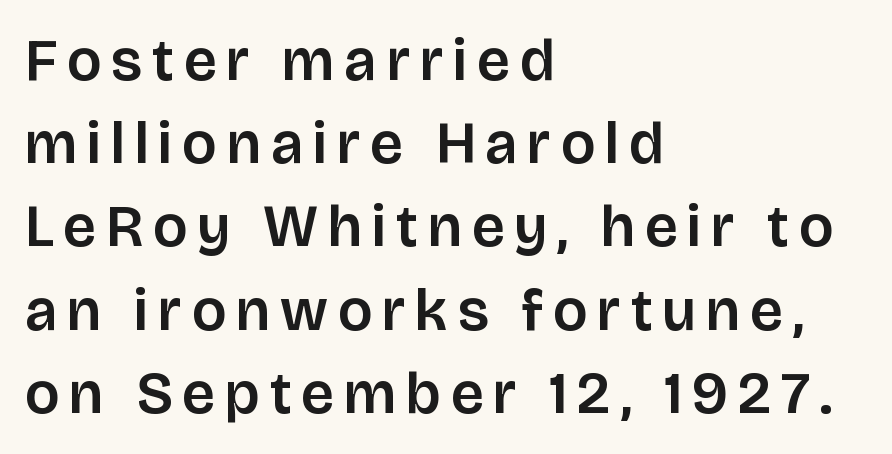
No italicization has been applied; the sample stays upright. Reading down the block, your eye returns to a fixed left position each line. Plain, unruled lines of type. How would I describe the line gaps? Plain and ordinary.
